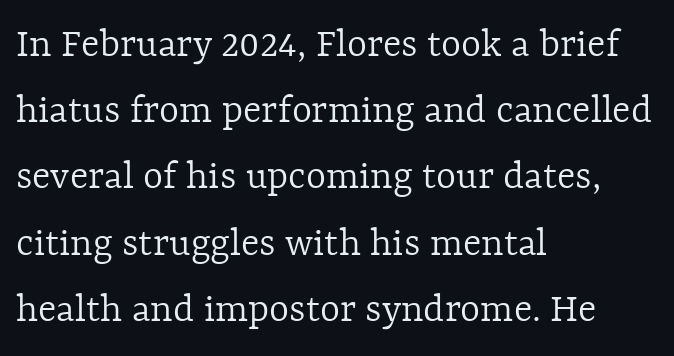
Q: Is the text bold? A: No.
Q: Is the text italic (slanted)? A: No, it is upright.
Q: Is the text underlined? A: No.
Q: How is the paragraph aligned? A: Left-aligned.
Q: Is the spacing between letters normal or unusually wide? A: Normal.
Q: Is the spacing between lines tight, normal or loose? A: Normal.
Q: Width (condensed, normal, or wide)? A: Normal.
Q: x-height? A: Medium.
Q: Monospaced? A: No.
